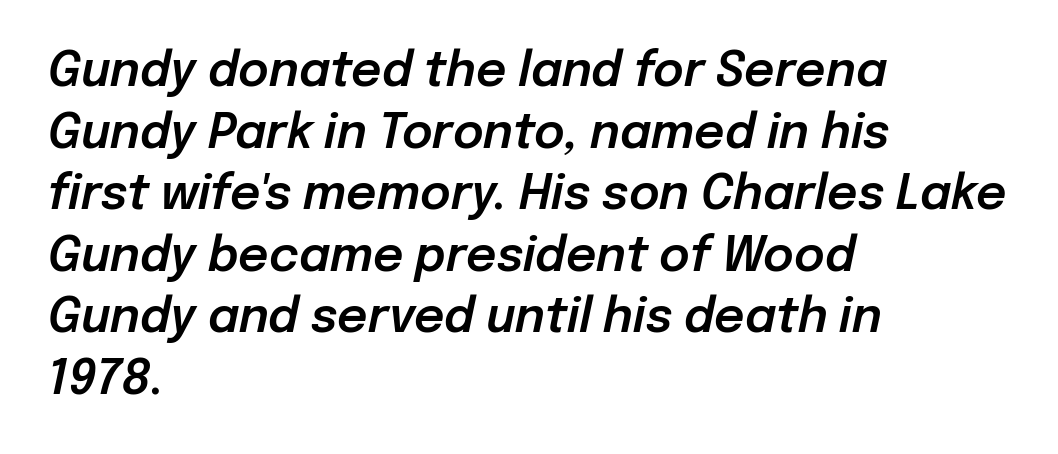
{"italic": "yes", "lean": "right", "slant_degrees": 12, "width": "normal", "stroke_contrast": "low", "x_height": "medium", "monospaced": "no", "underline": "no", "align": "left", "line_spacing": "normal", "line_spacing_ratio": 1.31, "letter_spacing": "normal", "letter_spacing_em": 0.0, "glyph_px": 47}
